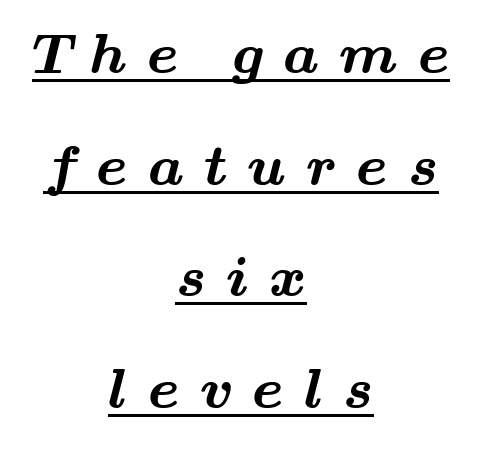
The rendering uses a large line-height, opening up the rows. You could not count columns in this text — the font is proportionally spaced. The passage shown has open, widely tracked lettering throughout. Does the weight exceed regular? Yes, all the way to bold. In designer terms, the underline attribute is active on this setting. Each line is balanced around a shared central axis.
